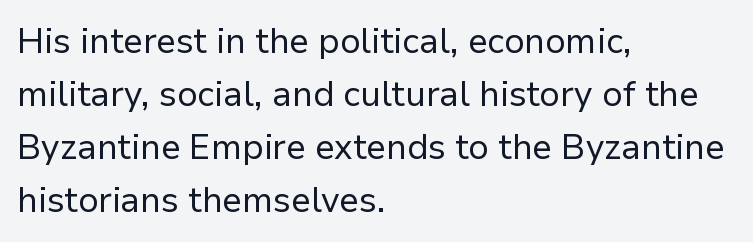
{"serif": "no", "italic": "no", "bold": "no", "weight": "regular", "width": "normal", "stroke_contrast": "low", "x_height": "medium", "monospaced": "no", "underline": "no", "align": "left", "line_spacing": "normal", "line_spacing_ratio": 1.51, "letter_spacing": "normal", "letter_spacing_em": 0.0, "glyph_px": 35}
